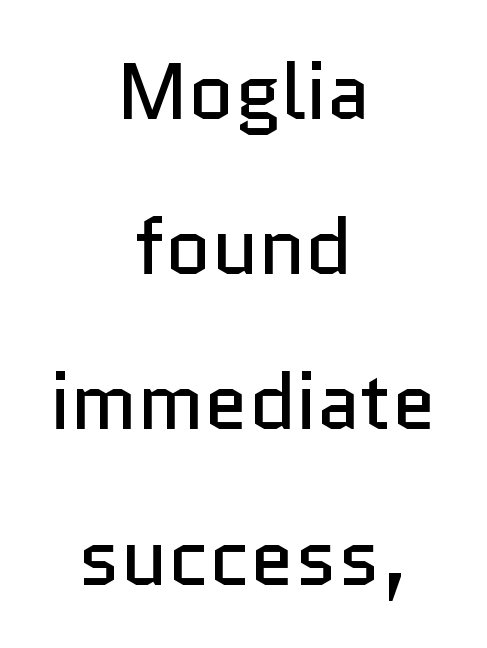
Is this a fixed-width face? No — the glyphs have proportional, varying widths. Lines of text with bare space underneath. The letterforms sit shoulder to shoulder at normal distance. Quick note: not italic, upright.
